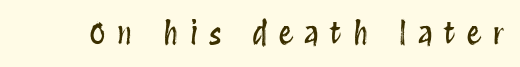
The image shows 29 px condensed type, upright; set unusually wide letter spacing (+0.4 em), not underlined; medium stroke contrast and a large x-height.
